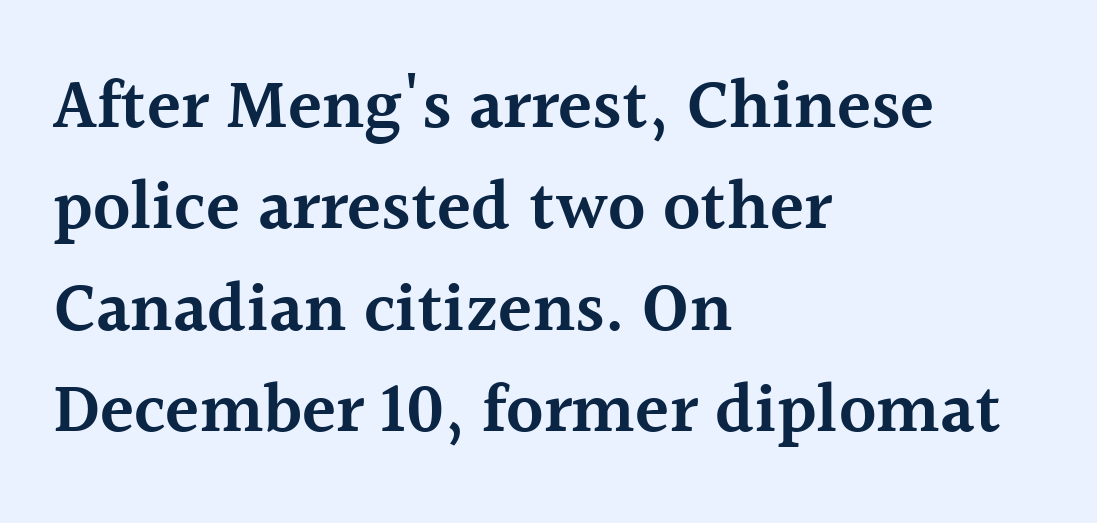
Clear beneath every line of the passage. A fair bit of extra ink — the face is semibold, not bold. Is the block centered? No — it sits flush against the left margin. The passage shown stacks its lines at a standard gap. Serifs: yes, visible at the terminals of the letterforms.
